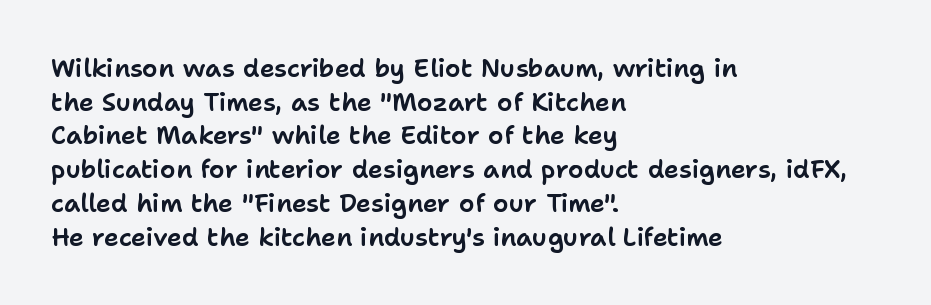
The image shows 25 px text type, upright; set left-aligned, normal line spacing (1.35x), normal letter spacing, not underlined.
